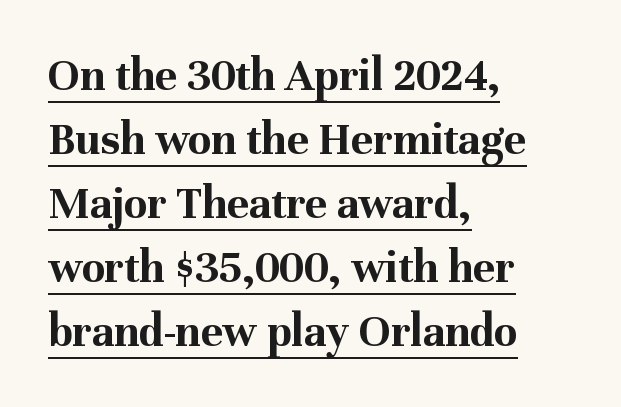
Q: Is the text bold? A: Yes.
Q: Is the text italic (slanted)? A: No, it is upright.
Q: Is the typeface a serif or a sans-serif typeface? A: Serif.
Q: Is the text underlined? A: Yes.
Q: How is the paragraph aligned? A: Left-aligned.
Q: Is the spacing between letters normal or unusually wide? A: Normal.
Q: Is the spacing between lines tight, normal or loose? A: Normal.
Q: Width (condensed, normal, or wide)? A: Normal.
Q: Stroke contrast? A: Medium.
Q: x-height? A: Medium.
Q: Monospaced? A: No.
